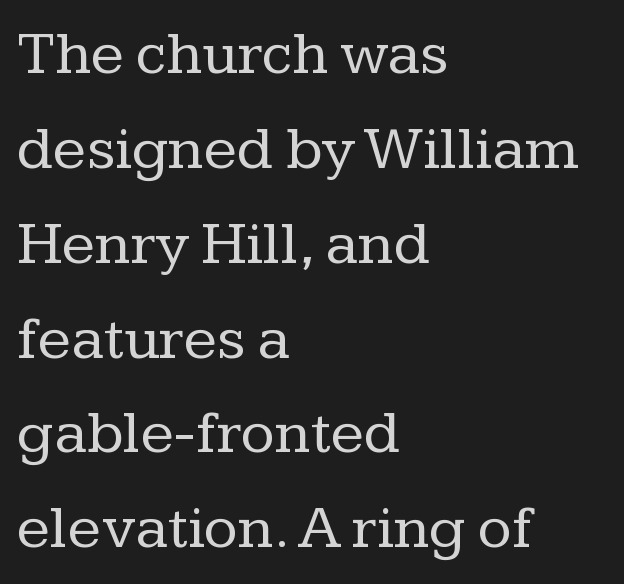
The image shows 62 px regular-weight serif type, upright; set left-aligned, normal line spacing (1.53x), normal letter spacing, not underlined; low stroke contrast and a medium x-height.
